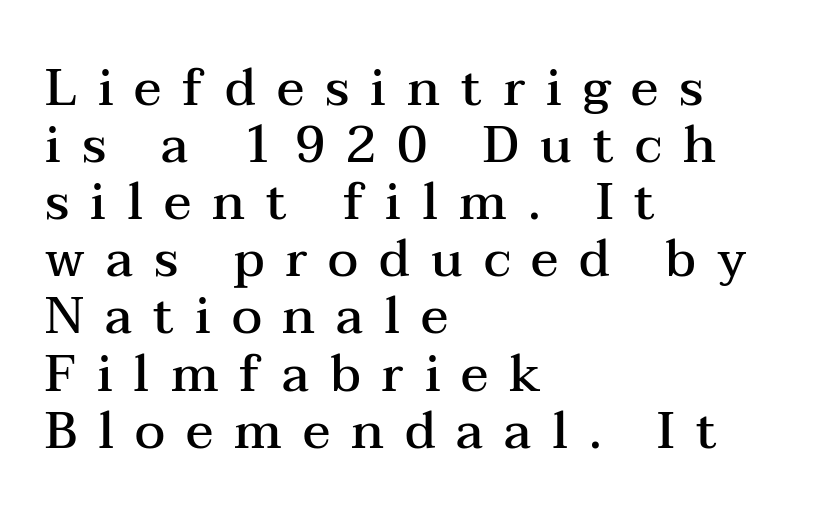
This rendering features lettering with no underline. Is the type bold? Partly — it's a semibold, heavier than regular but not fully bold. Someone cranked the tracking dial way up on this one. Closely set lines give the paragraph a compact silhouette. Unlike italic type, these characters show no tilt at all.
